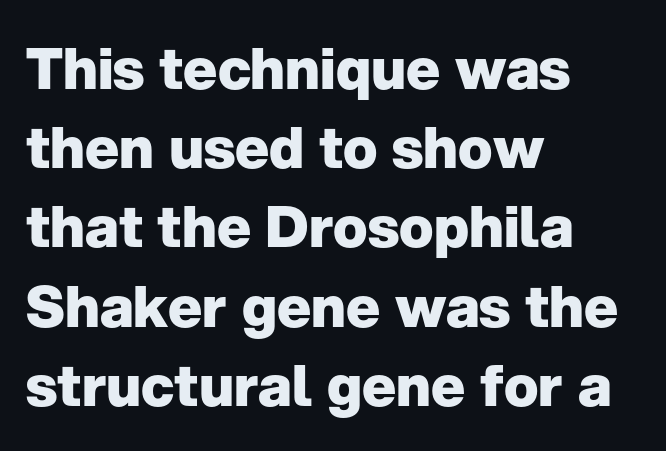
Q: Is the text bold? A: Yes.
Q: Is the text italic (slanted)? A: No, it is upright.
Q: Is the typeface a serif or a sans-serif typeface? A: Sans-serif.
Q: Is the text underlined? A: No.
Q: How is the paragraph aligned? A: Left-aligned.
Q: Is the spacing between letters normal or unusually wide? A: Normal.
Q: Is the spacing between lines tight, normal or loose? A: Normal.
Q: Width (condensed, normal, or wide)? A: Normal.
Q: Stroke contrast? A: Low.
Q: x-height? A: Medium.
Q: Monospaced? A: No.
